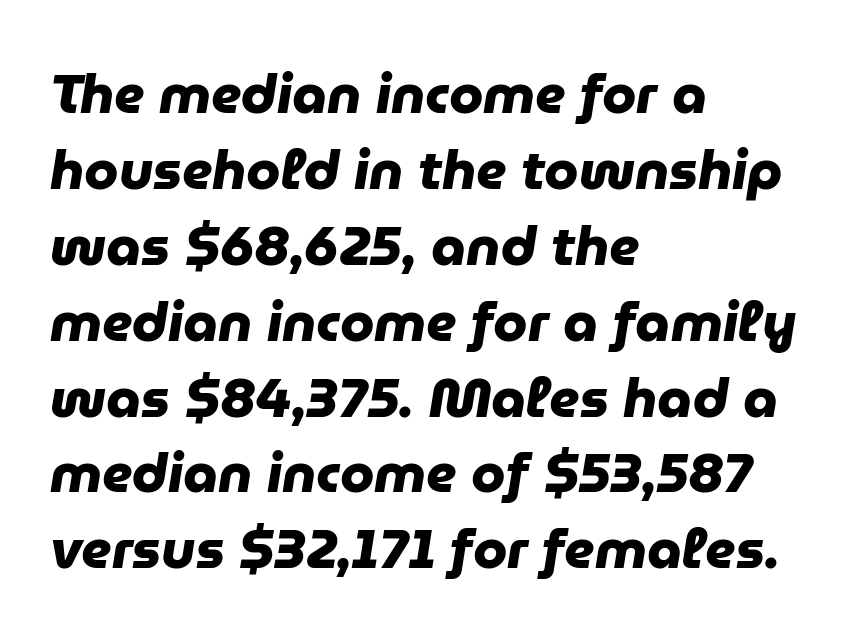
The image shows 55 px heavy sans-serif type; set left-aligned, normal line spacing (1.38x), normal letter spacing, not underlined; low stroke contrast and a medium x-height.
